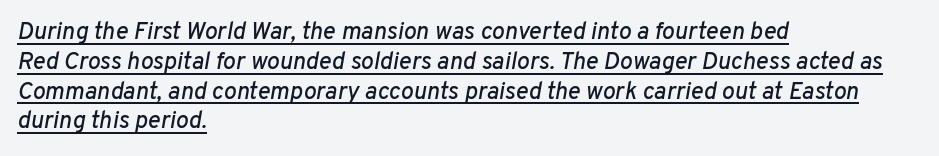
The image shows 24 px text type, italic (leaning right); set left-aligned, line spacing 1.24x, normal letter spacing, underlined.
